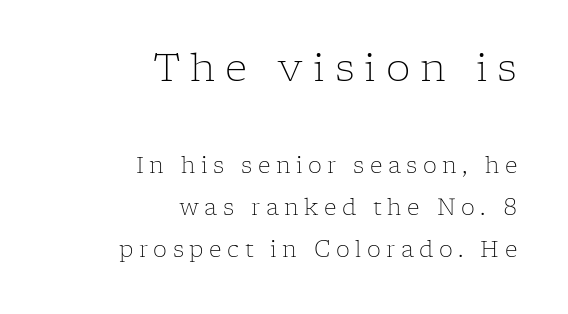
Q: Is the text bold? A: No.
Q: Is the text italic (slanted)? A: No, it is upright.
Q: Is the typeface a serif or a sans-serif typeface? A: Serif.
Q: Is the text underlined? A: No.
Q: How is the paragraph aligned? A: Right-aligned.
Q: Is the spacing between letters normal or unusually wide? A: Unusually wide.
Q: Is the spacing between lines tight, normal or loose? A: Loose.
Q: Which block of text is set in a larger size, the first (top) or the second (bottom)? A: The first (top) one.
Q: Width (condensed, normal, or wide)? A: Normal.
Q: Stroke contrast? A: Low.
Q: x-height? A: Medium.
Q: Monospaced? A: No.
